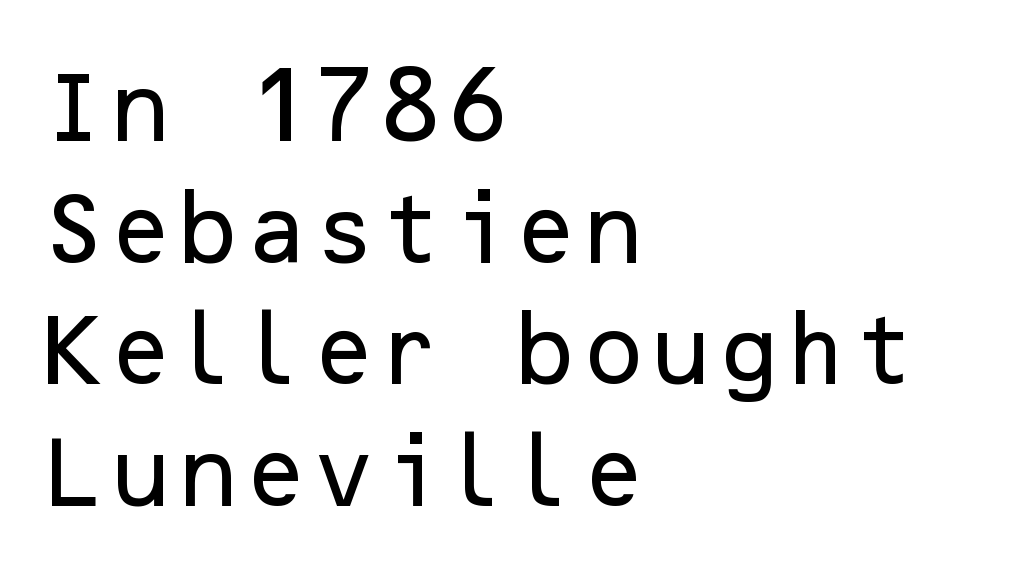
Q: Is the text italic (slanted)? A: No, it is upright.
Q: Is the typeface a serif or a sans-serif typeface? A: Sans-serif.
Q: Is the text underlined? A: No.
Q: How is the paragraph aligned? A: Left-aligned.
Q: Is the spacing between letters normal or unusually wide? A: Normal.
Q: Is the spacing between lines tight, normal or loose? A: Normal.
Q: Width (condensed, normal, or wide)? A: Normal.
Q: Stroke contrast? A: Low.
Q: x-height? A: Medium.
